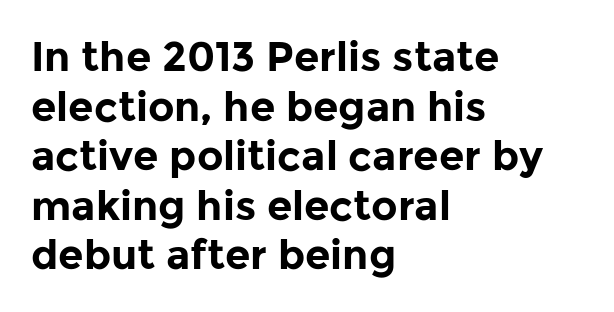
The image shows 41 px bold sans-serif type, upright; set left-aligned, line spacing 1.21x, normal letter spacing, not underlined; low stroke contrast and a medium x-height.
